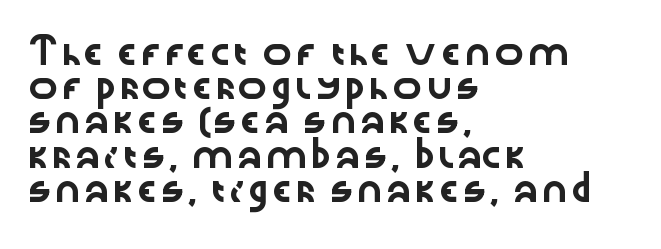
The image shows 25 px text type, upright; set left-aligned, normal line spacing (1.37x), normal letter spacing, not underlined.
